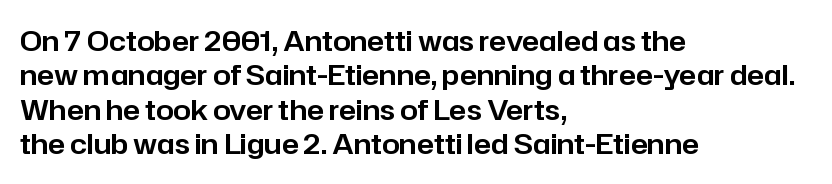
Compared with typical body copy, the letter spacing here is the same. The rendering shows plain stroke endings on the letterforms — a sans-serif design. You could not count columns in this text — the font is proportionally spaced. The compositor pushed each line to the left boundary. Upright lettering throughout. Quick note: underline off.
